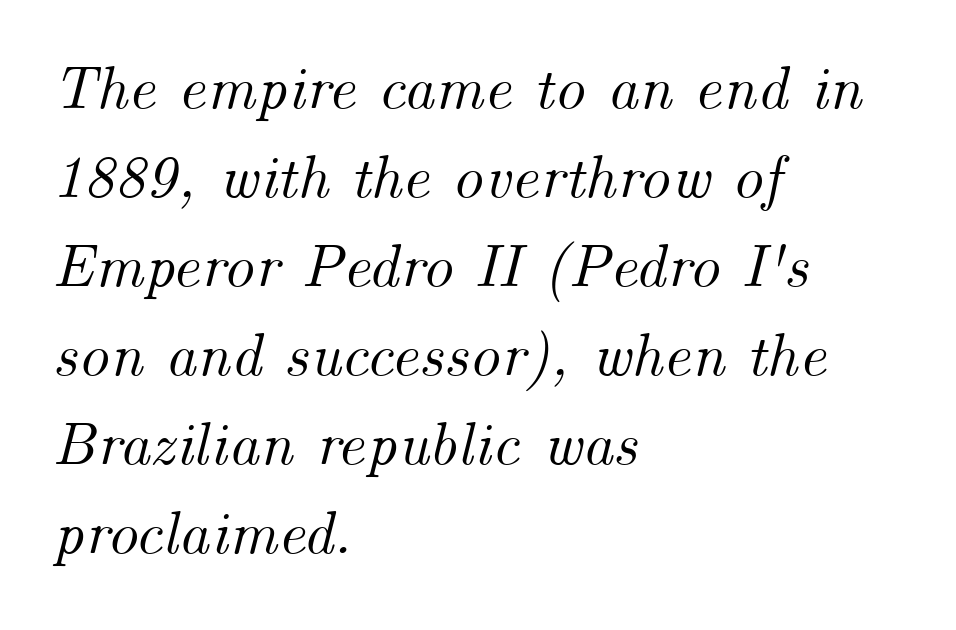
Bare-footed words on every line. This rendering uses left alignment, leaving the right contour irregular. Short note: letters normally spaced. Each letter keeps its own natural width here, so spacing adapts to shape. Notice how descenders clear the ascenders below comfortably — that's standard leading. These lines were composed using italics.
